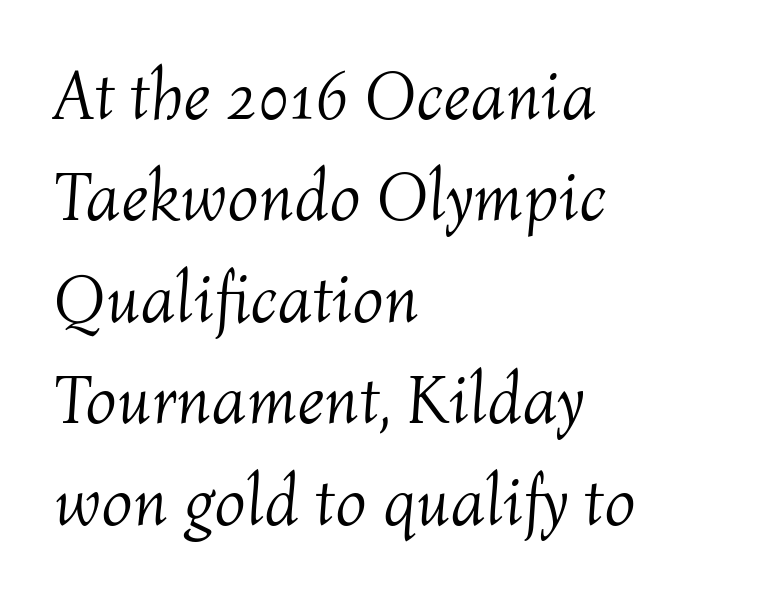
The zone under the glyphs is completely vacant. If you measured baseline to baseline, you'd find a middling distance. Think standard paragraph weight, or any step lighter than that. Is the letter spacing exaggerated? No — it looks like the ordinary default.
